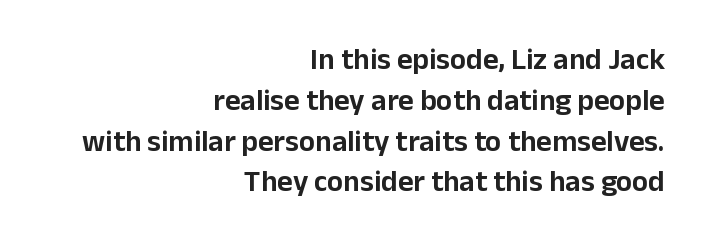
Interline gaps are of average width in this sample. Leftover space on each line is placed entirely before the opening word. Rule under the text: the space is simply empty. In terms of posture, this sample is upright.
